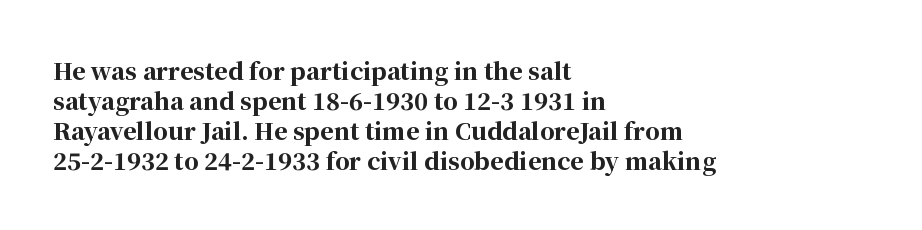
Designer's note — italics off, roman on. Clear beneath every line of the passage. Set as a true bold cut, around the 700 mark. How would I describe the line gaps? Plain and ordinary.
